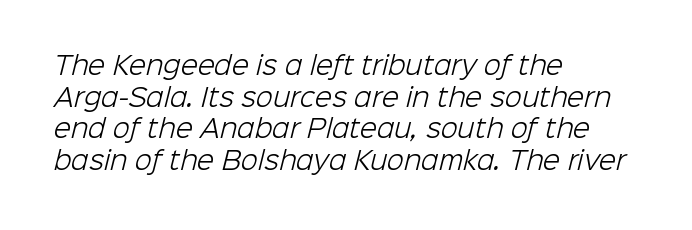
The image shows 25 px text type; set left-aligned, normal line spacing (1.27x), normal letter spacing, not underlined.
